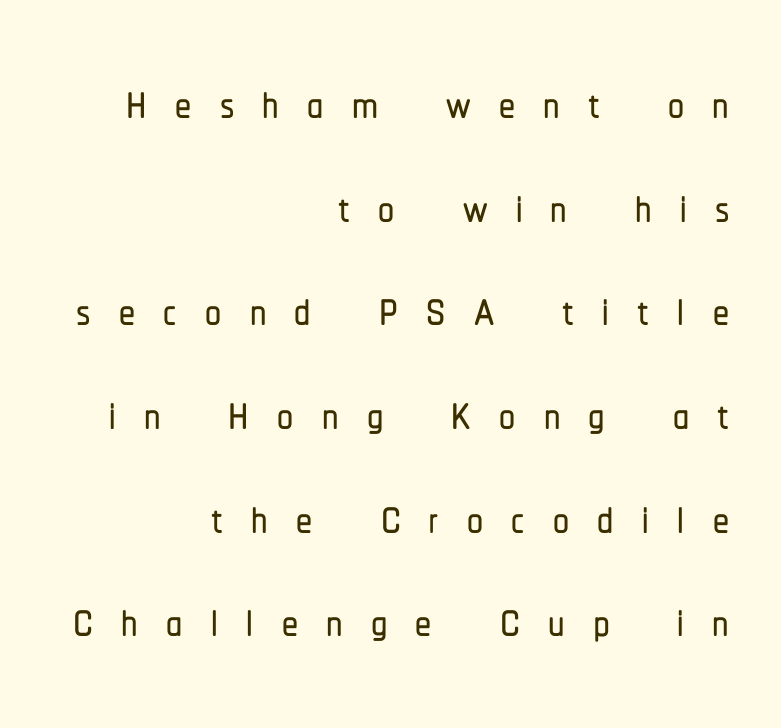
The letters advance in unequal steps, a hallmark of proportional type. The type sits square on the baseline with zero lean. Check where the strokes stop: nothing finishes them off — pure sans. A student would call this right alignment; a typographer would say flush right, rag left. Leading: standard. The baseline area is clear.
